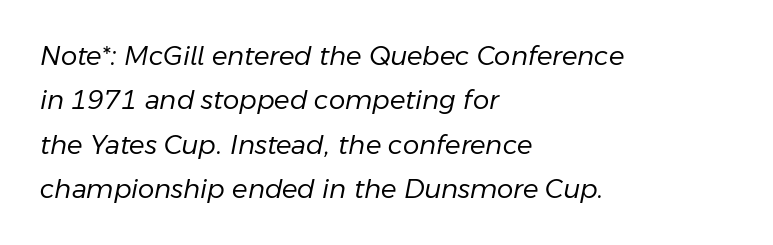
Q: Is the text bold? A: No.
Q: Is the text italic (slanted)? A: Yes, it leans right by about 11 degrees.
Q: Is the text underlined? A: No.
Q: How is the paragraph aligned? A: Left-aligned.
Q: Is the spacing between letters normal or unusually wide? A: Normal.
